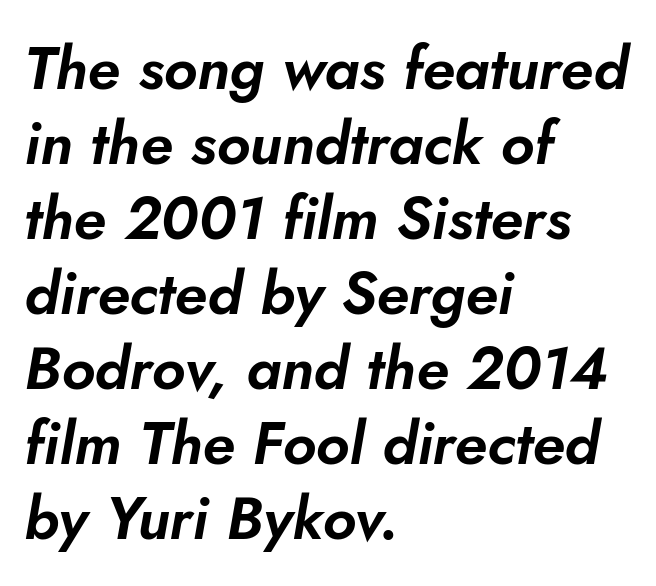
The image shows 60 px text type, italic (leaning right); set left-aligned, normal line spacing (1.25x), normal letter spacing, not underlined; low stroke contrast and a small x-height.
